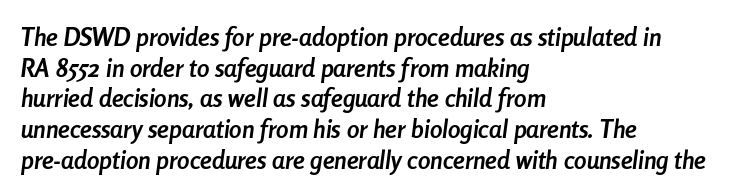
{"italic": "yes", "lean": "right", "slant_degrees": 8, "bold": "yes", "underline": "no", "align": "left", "line_spacing_ratio": 1.23, "letter_spacing": "normal", "letter_spacing_em": 0.0, "glyph_px": 25}
